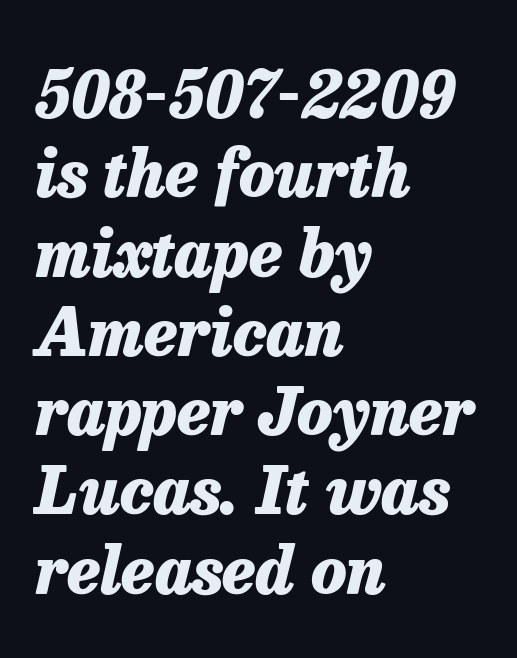
The image shows 65 px heavy type, italic (leaning right); set left-aligned, line spacing 1.22x, normal letter spacing, not underlined; low stroke contrast and a medium x-height.
